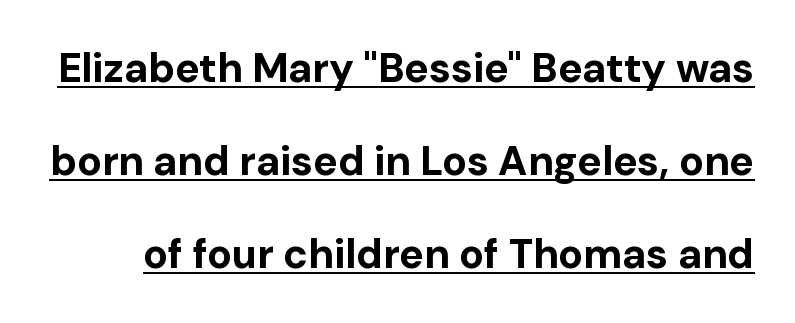
The image shows 41 px bold sans-serif type, upright; set loose line spacing (2.27x), normal letter spacing, underlined; low stroke contrast and a medium x-height.
